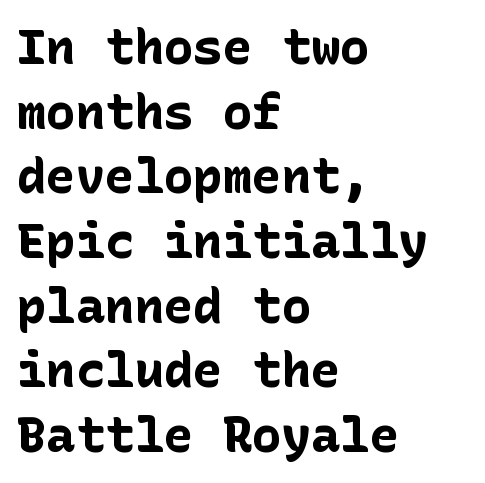
Q: Is the text bold? A: Yes.
Q: Is the text italic (slanted)? A: No, it is upright.
Q: Is the typeface a serif or a sans-serif typeface? A: Sans-serif.
Q: Is the text underlined? A: No.
Q: How is the paragraph aligned? A: Left-aligned.
Q: Is the spacing between letters normal or unusually wide? A: Normal.
Q: Is the spacing between lines tight, normal or loose? A: Normal.
Q: Width (condensed, normal, or wide)? A: Normal.
Q: Stroke contrast? A: Low.
Q: x-height? A: Medium.
